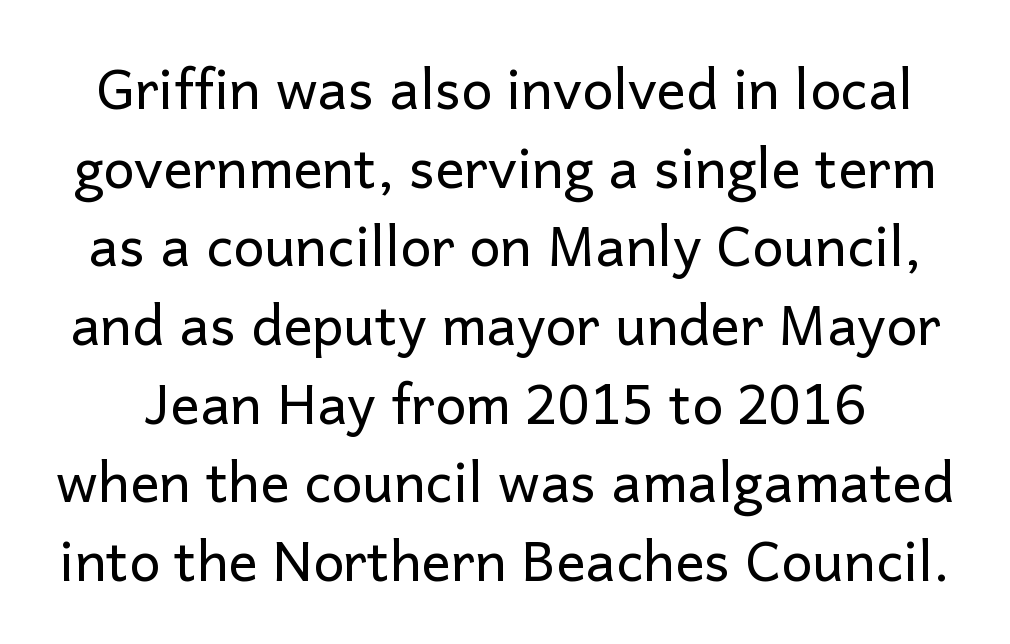
{"serif": "no", "italic": "no", "bold": "no", "weight": "regular", "width": "normal", "stroke_contrast": "low", "x_height": "medium", "monospaced": "no", "underline": "no", "line_spacing": "normal", "line_spacing_ratio": 1.43, "letter_spacing": "normal", "letter_spacing_em": 0.0, "glyph_px": 55}
